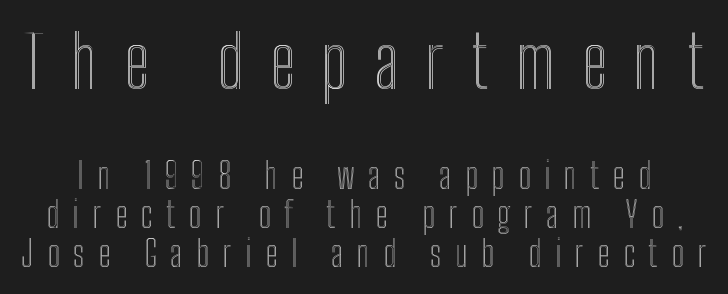
Size hierarchy here favors the leading block over the trailing one. Do the characters align in a grid? No, the font is proportional. Every stem runs plumb, perpendicular to the baseline. One glance says dense: line gaps are narrower than usual. Substantial extra tracking has been applied to these lines. Decoration check: the copy has no underline.
